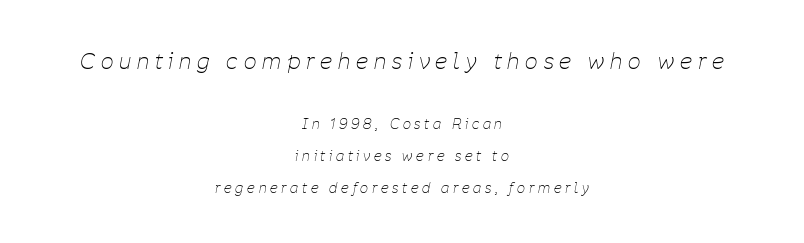
The foot of each line stays bare and open. Inter-character spacing is expanded well beyond the font's built-in metrics. Stroke mass is kept to a normal reading level or below. Quick note: italic.
